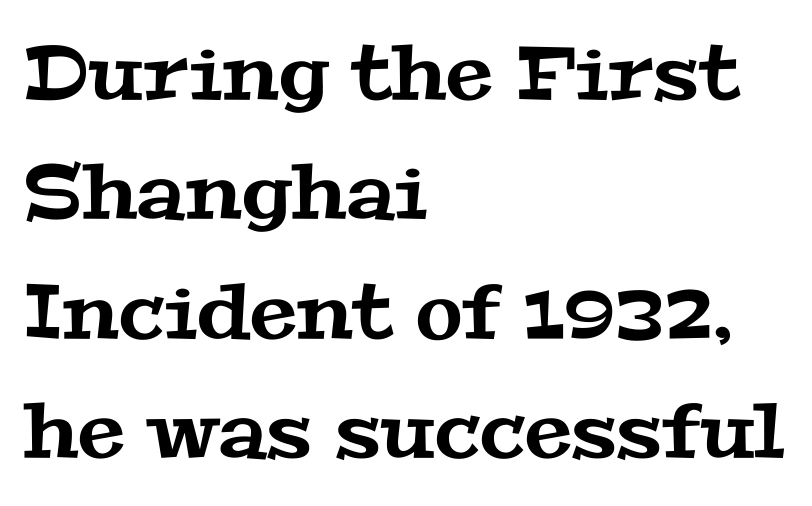
Q: Is the typeface a serif or a sans-serif typeface? A: Serif.
Q: Is the text underlined? A: No.
Q: How is the paragraph aligned? A: Left-aligned.
Q: Is the spacing between letters normal or unusually wide? A: Normal.
Q: Is the spacing between lines tight, normal or loose? A: Normal.
Q: Width (condensed, normal, or wide)? A: Wide.
Q: Stroke contrast? A: Medium.
Q: x-height? A: Medium.
Q: Monospaced? A: No.
